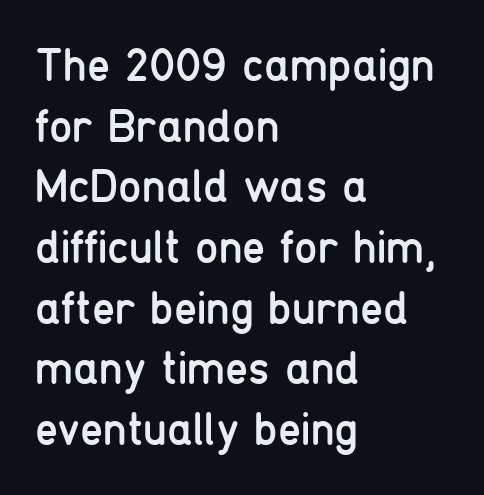
The space between consecutive lines is moderate. These glyphs show unthickened strokes, regular width or finer. This rendering uses left alignment, leaving the right contour irregular. Varying glyph widths throughout — classic text-font behaviour. Standard letterfit; no display-style spreading of the glyphs.
